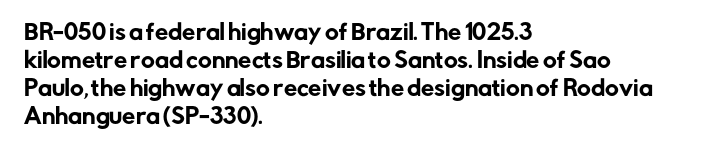
{"italic": "no", "underline": "no", "align": "left", "line_spacing": "normal", "line_spacing_ratio": 1.34, "letter_spacing": "normal", "letter_spacing_em": 0.0, "glyph_px": 21}
